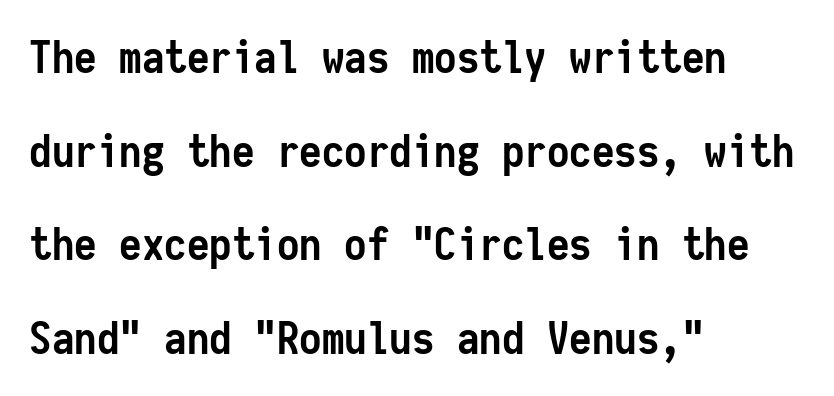
The image shows 45 px semibold, condensed sans-serif type, upright, monospaced; set left-aligned, loose line spacing (2.08x), normal letter spacing, not underlined; low stroke contrast and a medium x-height.
